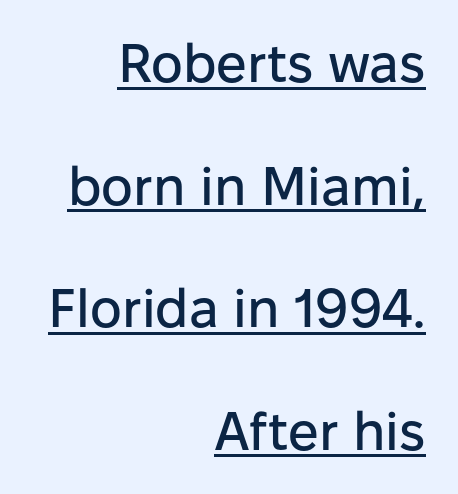
The image shows 54 px sans-serif type, upright; set right-aligned, loose line spacing (2.27x), normal letter spacing, underlined; low stroke contrast and a medium x-height.
